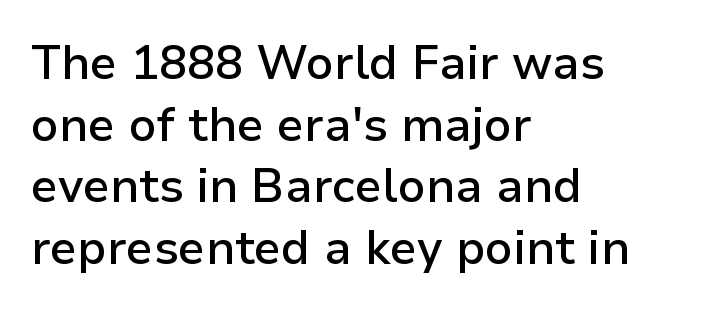
Q: Is the text bold? A: Semi-bold.
Q: Is the text italic (slanted)? A: No, it is upright.
Q: Is the typeface a serif or a sans-serif typeface? A: Sans-serif.
Q: Is the text underlined? A: No.
Q: How is the paragraph aligned? A: Left-aligned.
Q: Is the spacing between letters normal or unusually wide? A: Normal.
Q: Is the spacing between lines tight, normal or loose? A: Normal.
Q: Width (condensed, normal, or wide)? A: Normal.
Q: Stroke contrast? A: Low.
Q: x-height? A: Medium.
Q: Monospaced? A: No.
